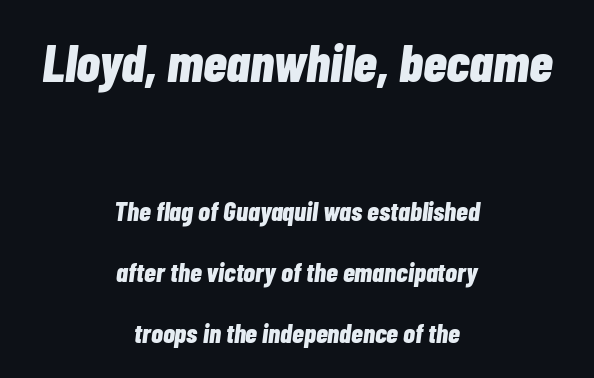
The image shows 54 px bold, condensed type, italic (leaning right); set centered, loose line spacing (2.27x), normal letter spacing, not underlined; the first (top) block is 2.0x larger; low stroke contrast and a medium x-height.
